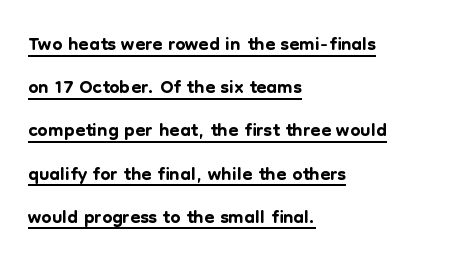
Q: Is the text italic (slanted)? A: No, it is upright.
Q: Is the typeface a serif or a sans-serif typeface? A: Sans-serif.
Q: Is the text underlined? A: Yes.
Q: How is the paragraph aligned? A: Left-aligned.
Q: Is the spacing between letters normal or unusually wide? A: Normal.
Q: Is the spacing between lines tight, normal or loose? A: Normal.
Q: Width (condensed, normal, or wide)? A: Normal.
Q: Stroke contrast? A: Low.
Q: x-height? A: Medium.
Q: Monospaced? A: No.
